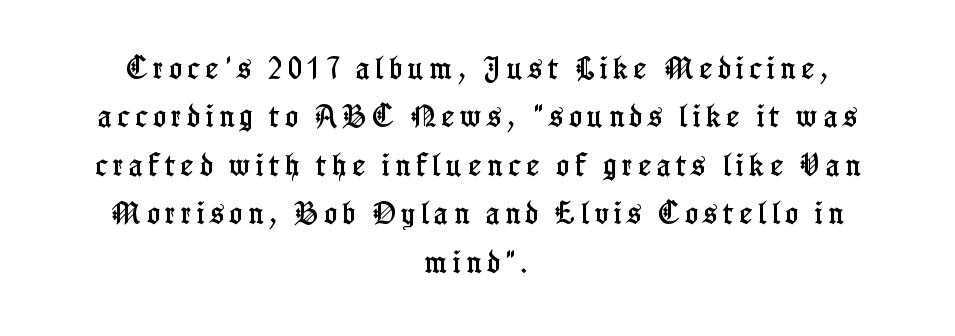
The image shows 25 px text type, upright; set centered, loose line spacing (1.94x), unusually wide letter spacing (+0.21 em), not underlined.
